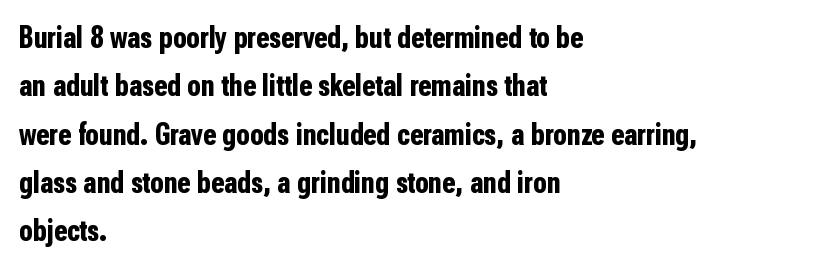
{"serif": "no", "italic": "no", "bold": "yes", "weight": "bold", "width": "condensed", "stroke_contrast": "low", "x_height": "medium", "monospaced": "no", "underline": "no", "align": "left", "line_spacing": "normal", "line_spacing_ratio": 1.56, "letter_spacing": "normal", "letter_spacing_em": 0.0, "glyph_px": 31}
